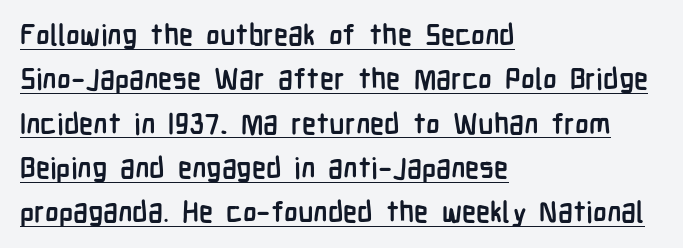
The image shows 29 px semibold, condensed sans-serif type, upright; set left-aligned, normal line spacing (1.53x), normal letter spacing, underlined; low stroke contrast and a medium x-height.
